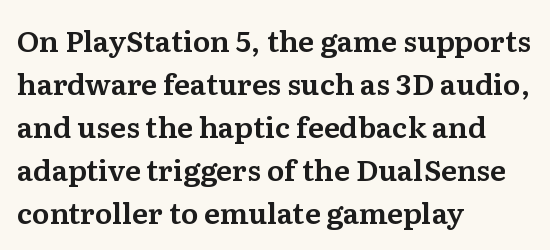
The specimen omits any rule beneath the text block's lines. The letters sit at their default tracking, neither squeezed nor spread. The letters stand straight up with perfectly vertical stems. Varying glyph widths throughout — classic text-font behaviour.
